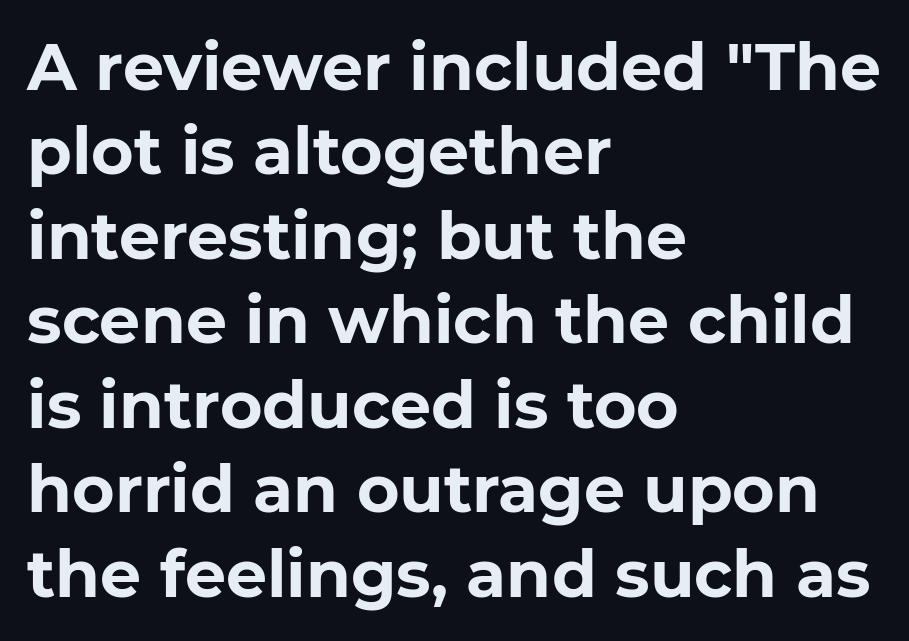
Does the weight exceed regular? Yes, all the way to bold. Between one letter and the next there's only the usual sliver of space. Bare-footed words on every line. The leading is moderate, giving the passage an even texture.
